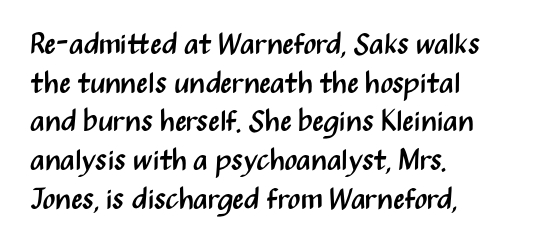
The image shows 30 px regular-weight, condensed sans-serif type, upright; set left-aligned, normal line spacing (1.29x), normal letter spacing, not underlined; medium stroke contrast and a medium x-height.
